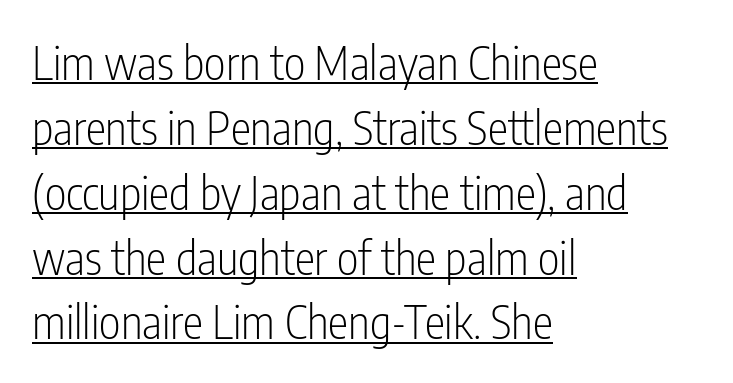
The image shows 46 px light, condensed sans-serif type, upright; set left-aligned, normal line spacing (1.41x), normal letter spacing, underlined; low stroke contrast and a medium x-height.
